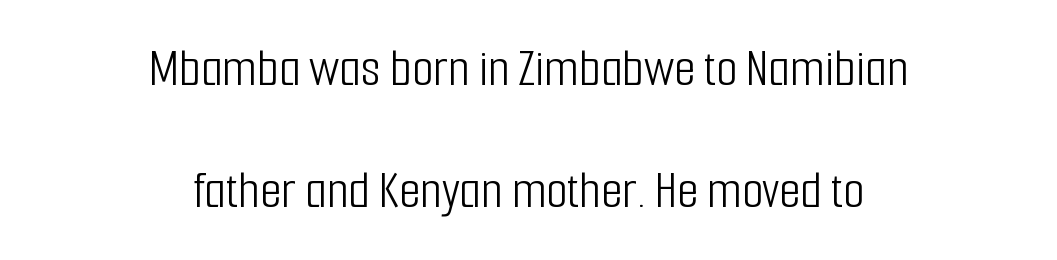
{"serif": "no", "italic": "no", "bold": "no", "weight": "light", "width": "condensed", "stroke_contrast": "low", "x_height": "medium", "monospaced": "no", "underline": "no", "align": "center", "line_spacing": "loose", "line_spacing_ratio": 2.22, "letter_spacing": "normal", "letter_spacing_em": 0.0, "glyph_px": 55}
